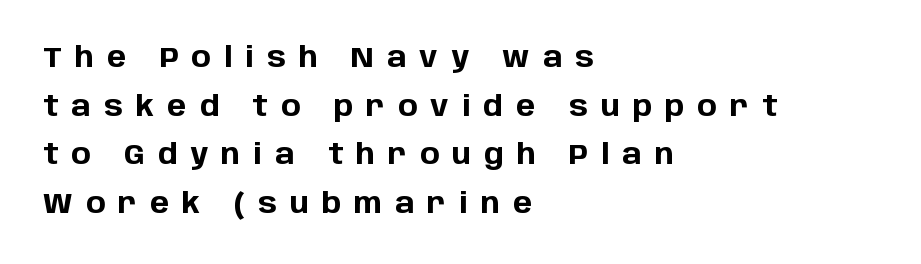
The tracking reads as deliberately expanded to a designer's eye. Horizontal alignment here is leftward, the default for most running prose. Summary of weight: heavy, a full bold. Are there feet on the stems? There aren't — it's a sans. Leading: standard.
